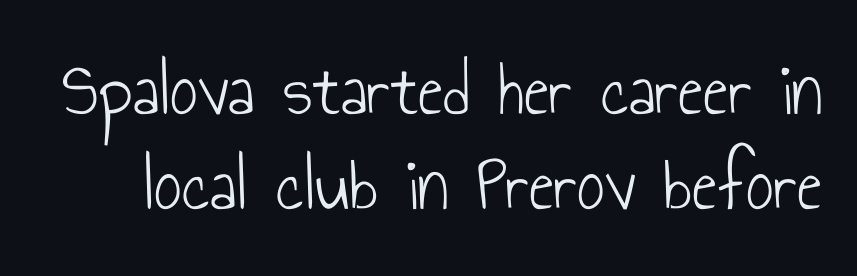
Q: Is the text bold? A: No.
Q: Is the text italic (slanted)? A: No, it is upright.
Q: Is the typeface a serif or a sans-serif typeface? A: Sans-serif.
Q: Is the text underlined? A: No.
Q: Is the spacing between letters normal or unusually wide? A: Normal.
Q: Width (condensed, normal, or wide)? A: Condensed.
Q: Stroke contrast? A: Low.
Q: x-height? A: Small.
Q: Monospaced? A: No.
